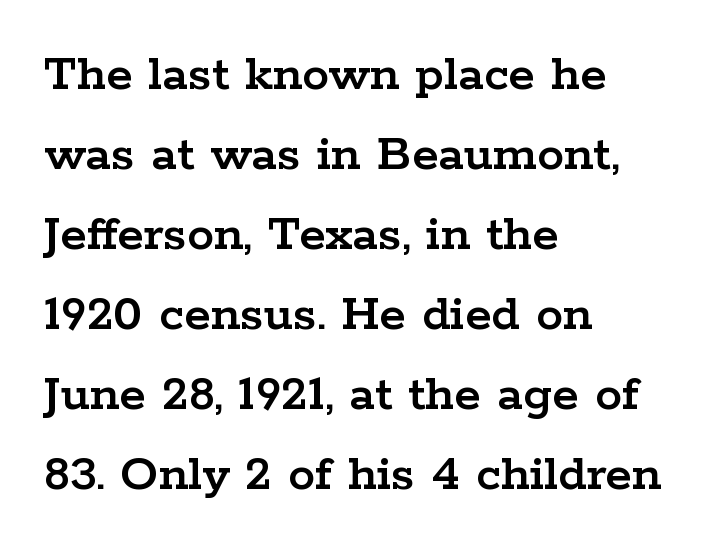
Q: Is the text italic (slanted)? A: No, it is upright.
Q: Is the typeface a serif or a sans-serif typeface? A: Serif.
Q: Is the text underlined? A: No.
Q: How is the paragraph aligned? A: Left-aligned.
Q: Is the spacing between letters normal or unusually wide? A: Normal.
Q: Is the spacing between lines tight, normal or loose? A: Normal.
Q: Width (condensed, normal, or wide)? A: Wide.
Q: Stroke contrast? A: Low.
Q: x-height? A: Medium.
Q: Monospaced? A: No.
